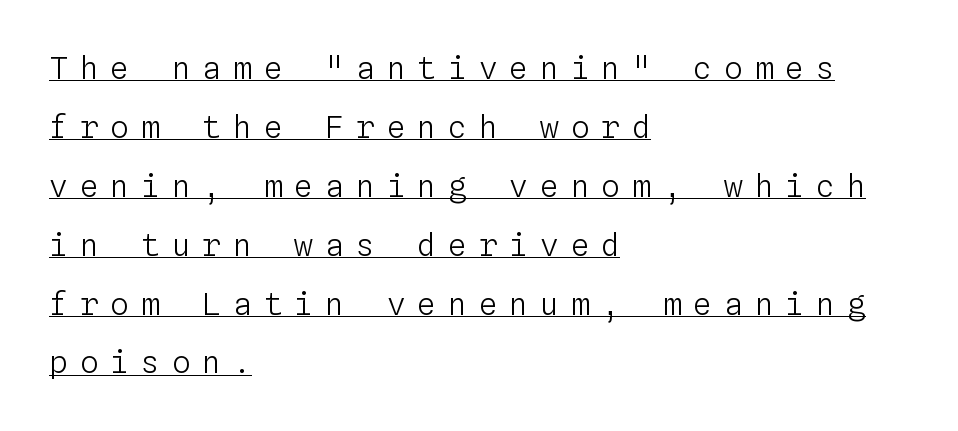
{"italic": "no", "bold": "no", "weight": "light", "width": "normal", "stroke_contrast": "low", "x_height": "medium", "monospaced": "yes", "underline": "yes", "align": "left", "line_spacing": "loose", "line_spacing_ratio": 1.9, "letter_spacing": "wide", "letter_spacing_em": 0.39, "glyph_px": 31}
